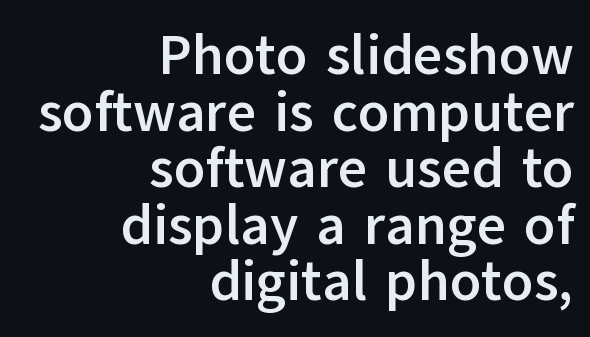
The baseline area is clear. Unlike a traditional serif, this face leaves its strokes unadorned. Nothing unusual about the tracking: characters are spaced as the font intends. Vertical strokes here are truly vertical. Each letter keeps its own natural width here, so spacing adapts to shape. Stroke thickness is high; the sample reads as a true bold.
